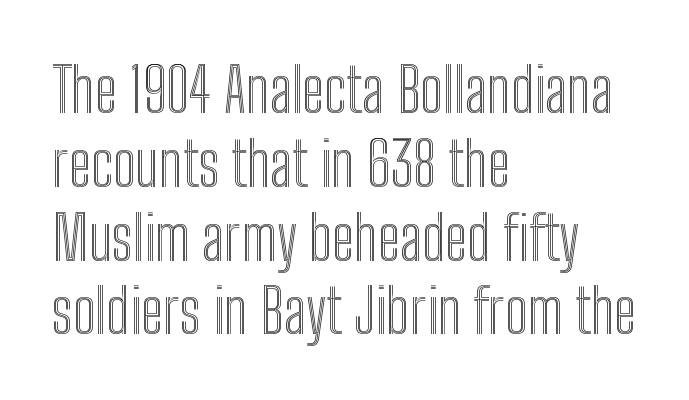
{"italic": "no", "width": "condensed", "x_height": "medium", "monospaced": "no", "underline": "no", "align": "left", "line_spacing_ratio": 1.21, "letter_spacing": "normal", "letter_spacing_em": 0.0, "glyph_px": 61}
